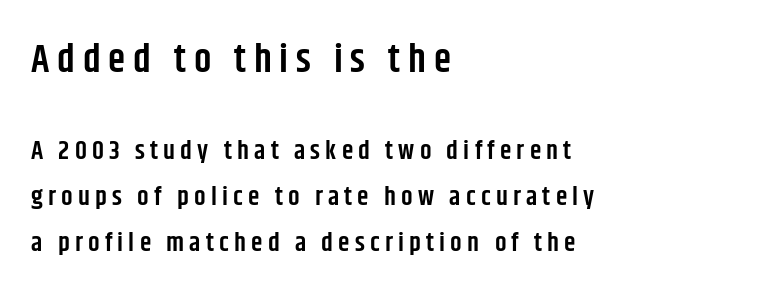
Q: Is the text bold? A: Semi-bold.
Q: Is the text italic (slanted)? A: No, it is upright.
Q: Is the typeface a serif or a sans-serif typeface? A: Sans-serif.
Q: Is the text underlined? A: No.
Q: How is the paragraph aligned? A: Left-aligned.
Q: Is the spacing between letters normal or unusually wide? A: Unusually wide.
Q: Which block of text is set in a larger size, the first (top) or the second (bottom)? A: The first (top) one.
Q: Width (condensed, normal, or wide)? A: Condensed.
Q: Stroke contrast? A: Low.
Q: x-height? A: Large.
Q: Monospaced? A: No.
